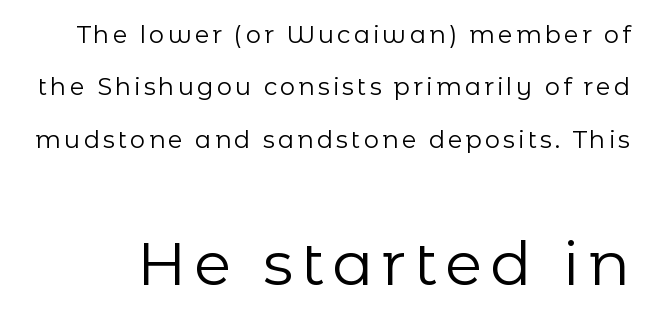
The image shows 61 px regular-weight sans-serif type, upright; set loose line spacing (2.18x), not underlined; the second (bottom) block is 2.54x larger; low stroke contrast and a medium x-height.
